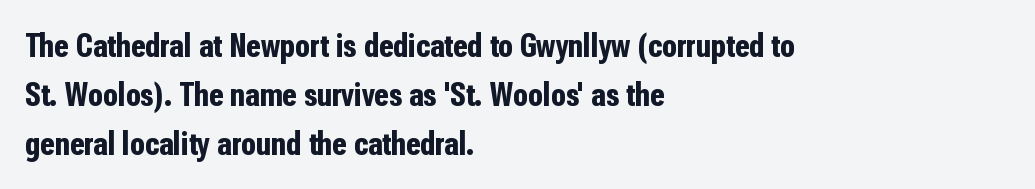
The image shows 34 px bold, condensed sans-serif type, upright; set left-aligned, normal line spacing (1.44x), normal letter spacing, not underlined; low stroke contrast and a medium x-height.
